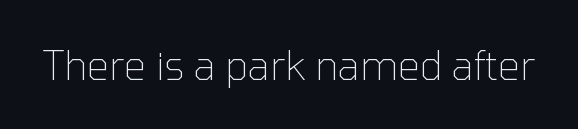
Q: Is the text bold? A: No.
Q: Is the text italic (slanted)? A: No, it is upright.
Q: Is the typeface a serif or a sans-serif typeface? A: Sans-serif.
Q: Is the text underlined? A: No.
Q: Is the spacing between letters normal or unusually wide? A: Normal.
Q: Width (condensed, normal, or wide)? A: Normal.
Q: Stroke contrast? A: Low.
Q: x-height? A: Medium.
Q: Monospaced? A: No.
